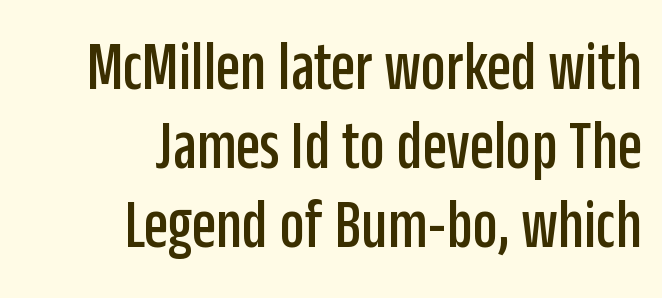
The image shows 70 px condensed sans-serif type, upright; set right-aligned, tight line spacing (1.13x), normal letter spacing, not underlined; low stroke contrast and a large x-height.
